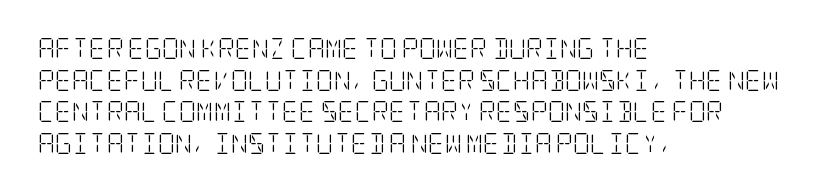
Style check: upright. Leftover space on each line is placed entirely after the last word. The rows are spaced the way most documents space them. The font is comparable to plain body text, perhaps lighter. Honestly, there is no underline to notice here at all. Nobody touched the tracking dial on this one.
